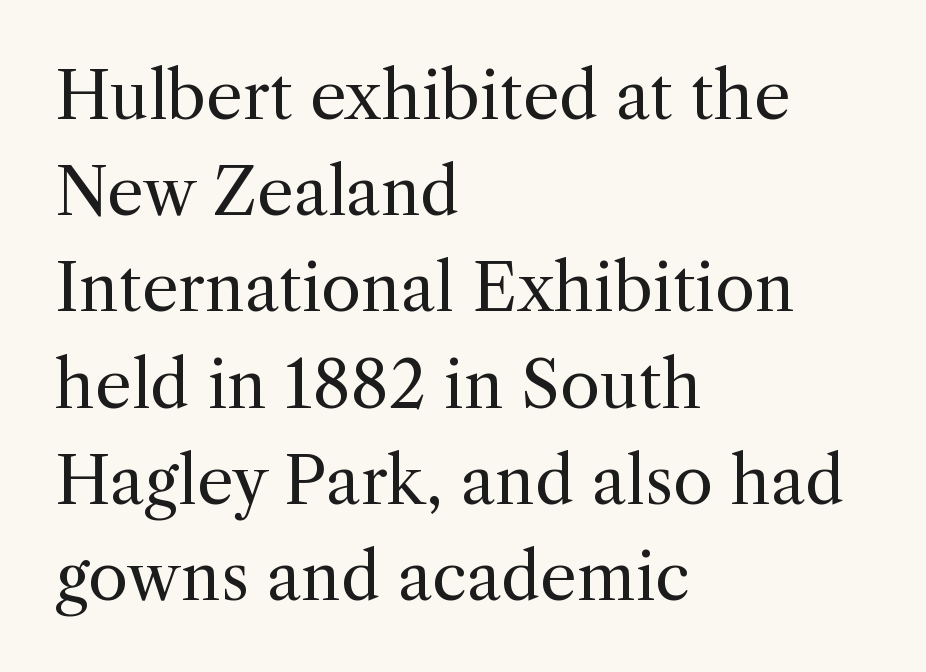
Q: Is the text bold? A: No.
Q: Is the text italic (slanted)? A: No, it is upright.
Q: Is the typeface a serif or a sans-serif typeface? A: Serif.
Q: Is the text underlined? A: No.
Q: How is the paragraph aligned? A: Left-aligned.
Q: Is the spacing between letters normal or unusually wide? A: Normal.
Q: Is the spacing between lines tight, normal or loose? A: Normal.
Q: Width (condensed, normal, or wide)? A: Normal.
Q: x-height? A: Medium.
Q: Monospaced? A: No.
